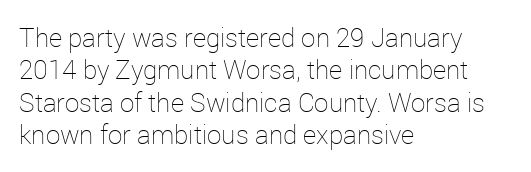
The image shows 26 px text type, upright; set left-aligned, normal line spacing (1.25x), normal letter spacing, not underlined.
